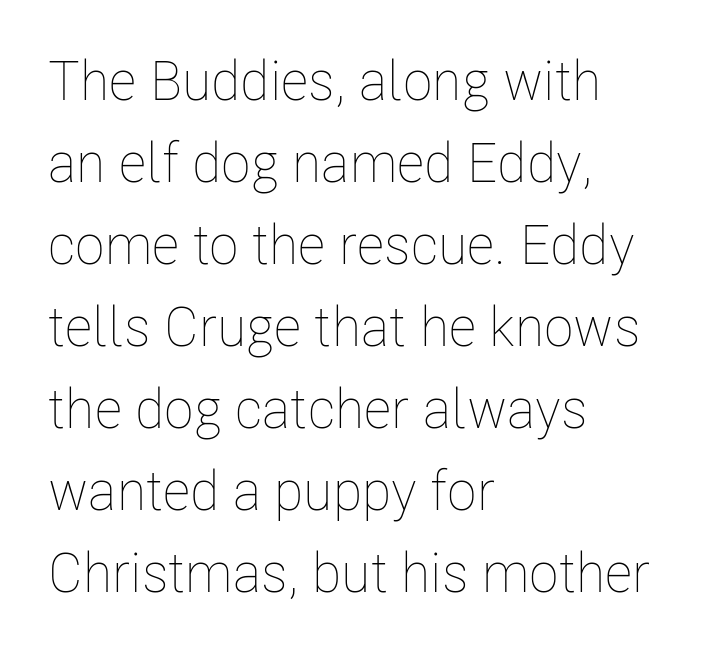
{"italic": "no", "bold": "no", "weight": "thin", "width": "condensed", "stroke_contrast": "low", "x_height": "medium", "monospaced": "no", "underline": "no", "align": "left", "line_spacing": "normal", "line_spacing_ratio": 1.49, "letter_spacing": "normal", "letter_spacing_em": 0.0, "glyph_px": 55}
